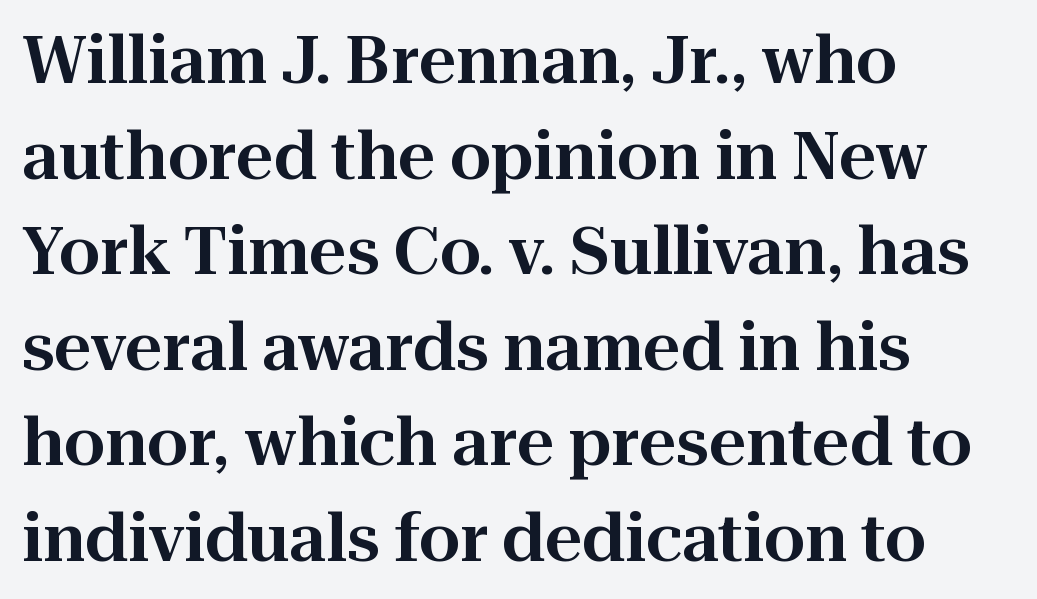
Q: Is the text italic (slanted)? A: No, it is upright.
Q: Is the typeface a serif or a sans-serif typeface? A: Serif.
Q: Is the text underlined? A: No.
Q: How is the paragraph aligned? A: Left-aligned.
Q: Is the spacing between letters normal or unusually wide? A: Normal.
Q: Is the spacing between lines tight, normal or loose? A: Normal.
Q: Width (condensed, normal, or wide)? A: Normal.
Q: Stroke contrast? A: High.
Q: x-height? A: Medium.
Q: Monospaced? A: No.
